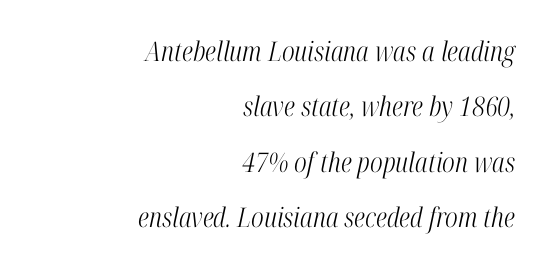
The axis of the letterforms is tilted away from vertical. The strokes carry an ordinary text weight at most. Regarding leading, the lines here are spaced well apart. Rule under the text: the space is simply empty.
